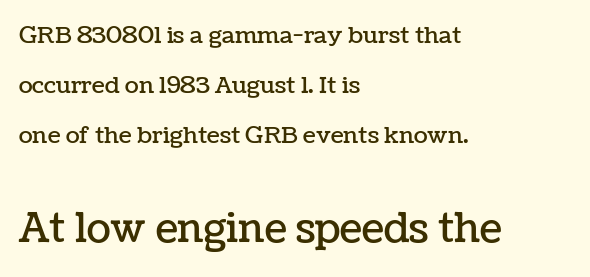
When letters stand straight like this, we call the style roman or upright. Descenders are the only things crossing below the line. Line starts are locked; line ends wander. Proportional: the letters do not fall into vertical columns. Two sizes are in play, and the larger belongs to the second block.
